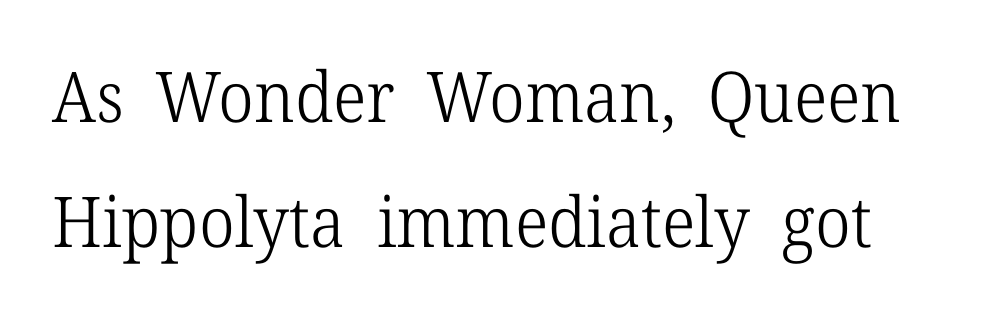
{"serif": "yes", "italic": "no", "bold": "no", "weight": "light", "width": "normal", "stroke_contrast": "low", "x_height": "medium", "monospaced": "no", "underline": "no", "line_spacing_ratio": 1.79, "letter_spacing": "normal", "letter_spacing_em": 0.0, "glyph_px": 70}
